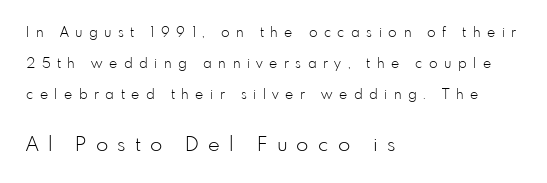
Q: Is the text bold? A: No.
Q: Is the text italic (slanted)? A: No, it is upright.
Q: Is the text underlined? A: No.
Q: How is the paragraph aligned? A: Left-aligned.
Q: Is the spacing between letters normal or unusually wide? A: Unusually wide.
Q: Is the spacing between lines tight, normal or loose? A: Loose.
Q: Which block of text is set in a larger size, the first (top) or the second (bottom)? A: The second (bottom) one.
